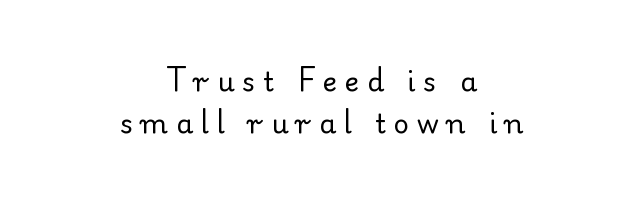
The image shows 27 px text type, upright; set centered, normal line spacing (1.54x), unusually wide letter spacing (+0.29 em), not underlined.
